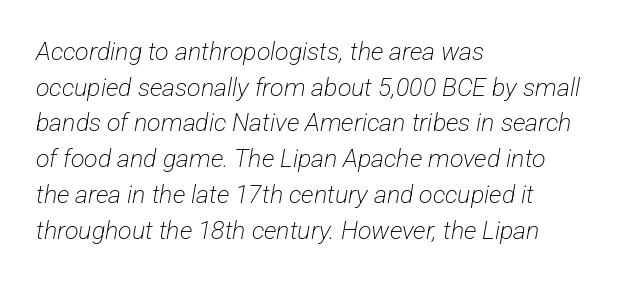
{"bold": "no", "underline": "no", "align": "left", "line_spacing": "normal", "line_spacing_ratio": 1.43, "letter_spacing": "normal", "letter_spacing_em": 0.0, "glyph_px": 25}
